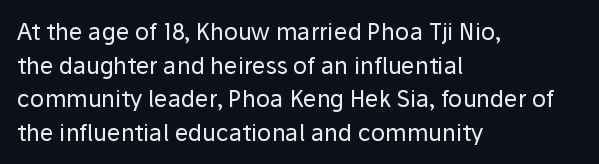
Q: Is the text bold? A: No.
Q: Is the text italic (slanted)? A: No, it is upright.
Q: Is the text underlined? A: No.
Q: How is the paragraph aligned? A: Left-aligned.
Q: Is the spacing between letters normal or unusually wide? A: Normal.
Q: Is the spacing between lines tight, normal or loose? A: Normal.
